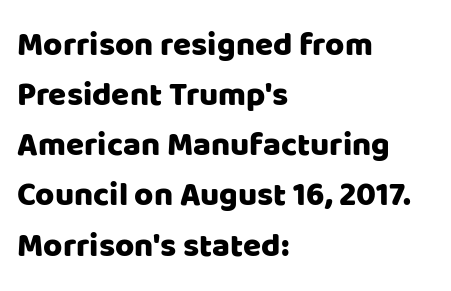
The image shows 33 px sans-serif type, upright; set left-aligned, normal line spacing (1.52x), normal letter spacing, not underlined; low stroke contrast and a large x-height.
